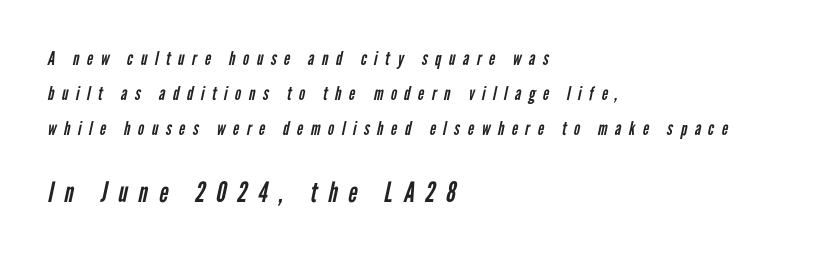
The image shows 28 px regular-weight, condensed sans-serif type; set left-aligned, line spacing 1.85x, unusually wide letter spacing (+0.4 em), not underlined; the second (bottom) block is 1.47x larger; low stroke contrast and a medium x-height.
